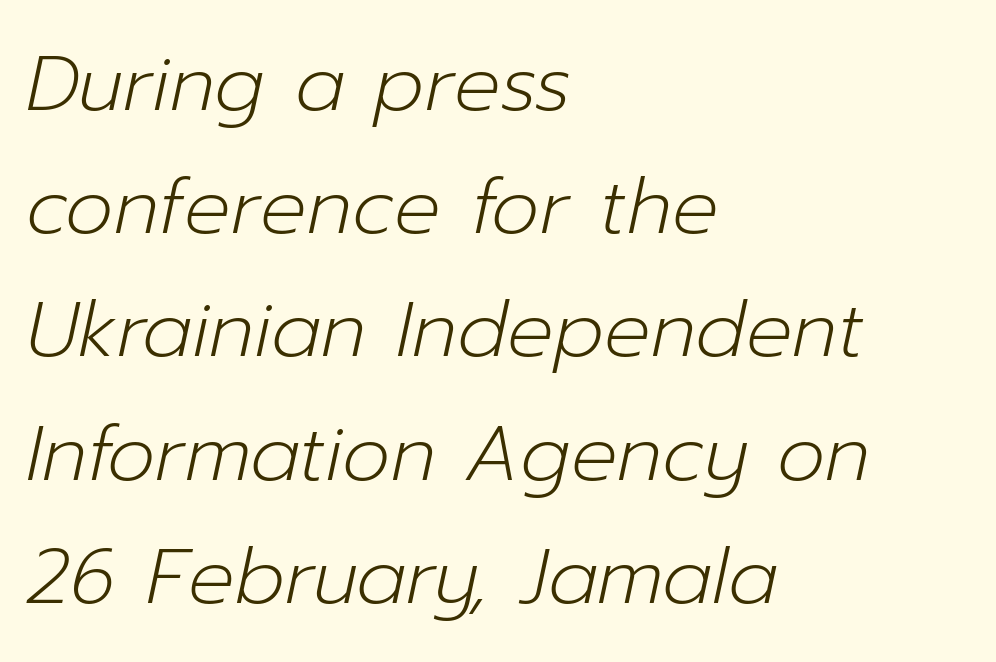
Caption: standard tracking, unaltered. The specimen reads as italic at a glance. Spacing verdict: proportional, widths tailored to each character. Stem width sits at or under what a default text font uses. Normally led — the rows are evenly, conventionally spaced. Left-aligned paragraph, ragged on the right.
